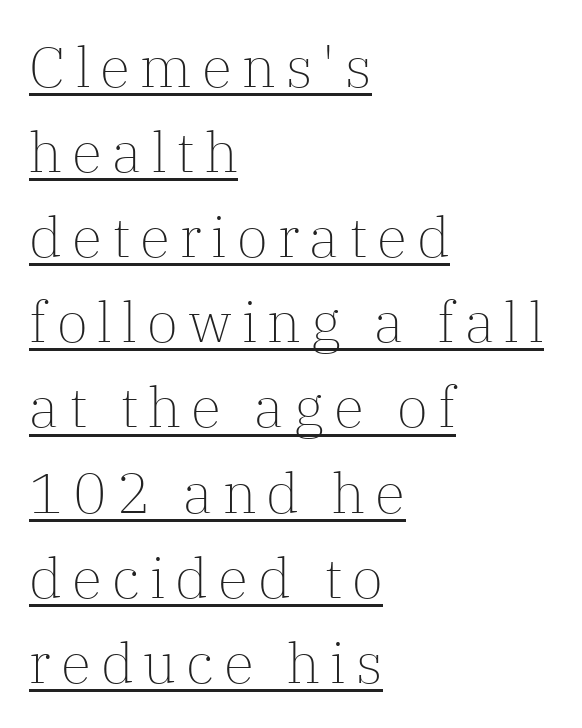
The image shows 56 px light serif type, upright; set left-aligned, normal line spacing (1.52x), underlined; low stroke contrast and a medium x-height.
